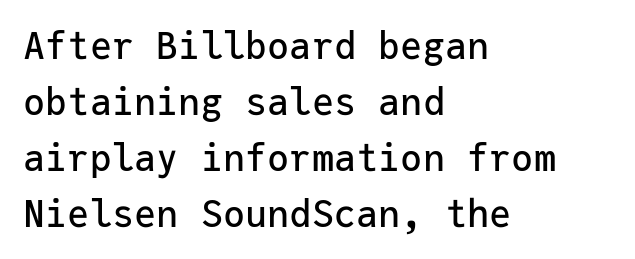
Plain, unruled lines of type. Italic? Not at all — the glyphs are vertical. The block of text has a typical density, with ordinary space between rows. The typeface chosen for these lines omits serifs. Think of a typewriter: that constant character pitch is what you see here.
